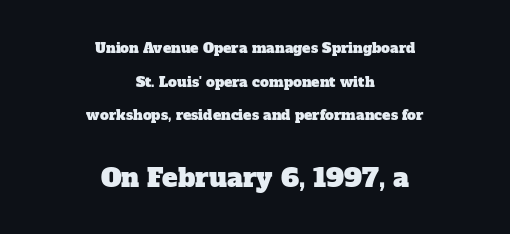
The image shows 26 px text type; set centered, loose line spacing (2.4x), normal letter spacing, not underlined; the second (bottom) block is 1.86x larger.
